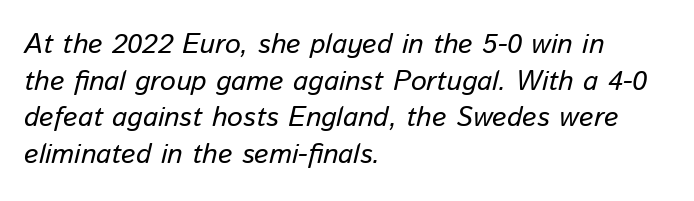
Q: Is the text italic (slanted)? A: Yes, it leans right by about 13 degrees.
Q: Is the text underlined? A: No.
Q: How is the paragraph aligned? A: Left-aligned.
Q: Is the spacing between letters normal or unusually wide? A: Normal.
Q: Is the spacing between lines tight, normal or loose? A: Normal.
Q: Width (condensed, normal, or wide)? A: Normal.
Q: Stroke contrast? A: Low.
Q: x-height? A: Medium.
Q: Monospaced? A: No.
